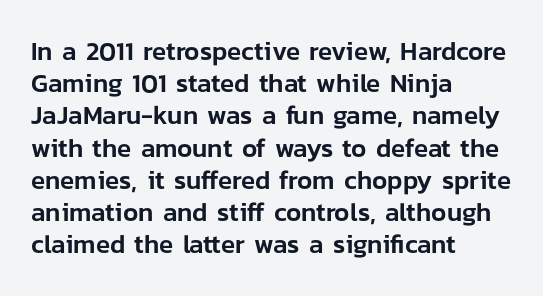
{"italic": "no", "underline": "no", "align": "left", "line_spacing_ratio": 1.24, "letter_spacing": "normal", "letter_spacing_em": 0.0, "glyph_px": 26}
